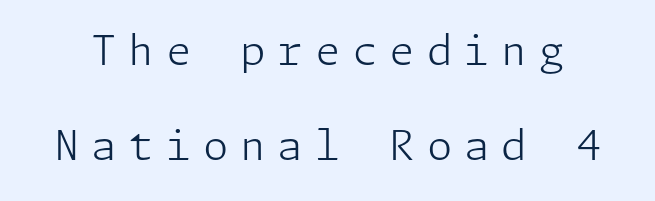
The gaps between neighbouring characters are conspicuously large. Heaviness? Minimal to ordinary, like unemphasized prose. Descenders are the only things crossing below the line. Characters remain perfectly vertical along every line. The block of text is sparse from top to bottom, with ample space between rows.
